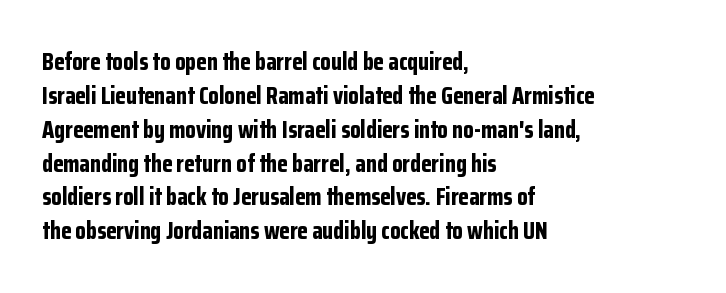
Check under the words: just untouched page. The lettering stays uniformly vertical, giving the passage a roman look. Does the weight exceed regular? Yes, all the way to bold. Leading: standard.
